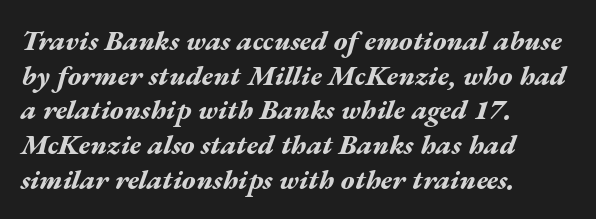
{"italic": "yes", "lean": "right", "slant_degrees": 17, "bold": "yes", "weight": "bold", "width": "wide", "stroke_contrast": "medium", "x_height": "medium", "monospaced": "no", "underline": "no", "align": "left", "line_spacing_ratio": 1.24, "letter_spacing": "normal", "letter_spacing_em": 0.0, "glyph_px": 28}
